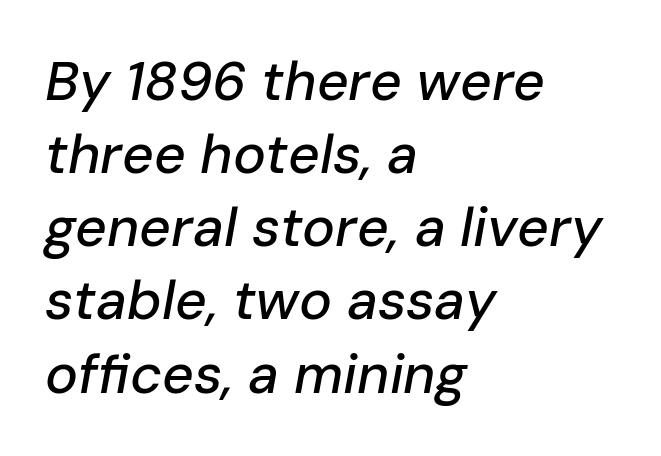
{"italic": "yes", "lean": "right", "slant_degrees": 10, "width": "normal", "stroke_contrast": "low", "x_height": "medium", "monospaced": "no", "underline": "no", "align": "left", "line_spacing": "normal", "line_spacing_ratio": 1.33, "letter_spacing": "normal", "letter_spacing_em": 0.0, "glyph_px": 55}
